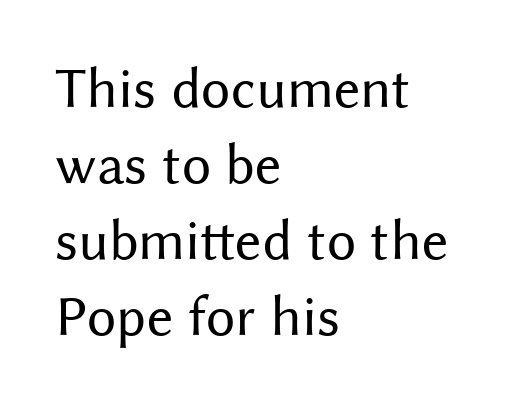
Q: Is the text bold? A: No.
Q: Is the text italic (slanted)? A: No, it is upright.
Q: Is the typeface a serif or a sans-serif typeface? A: Sans-serif.
Q: Is the text underlined? A: No.
Q: How is the paragraph aligned? A: Left-aligned.
Q: Is the spacing between letters normal or unusually wide? A: Normal.
Q: Is the spacing between lines tight, normal or loose? A: Normal.
Q: Width (condensed, normal, or wide)? A: Normal.
Q: Stroke contrast? A: Medium.
Q: x-height? A: Medium.
Q: Monospaced? A: No.
